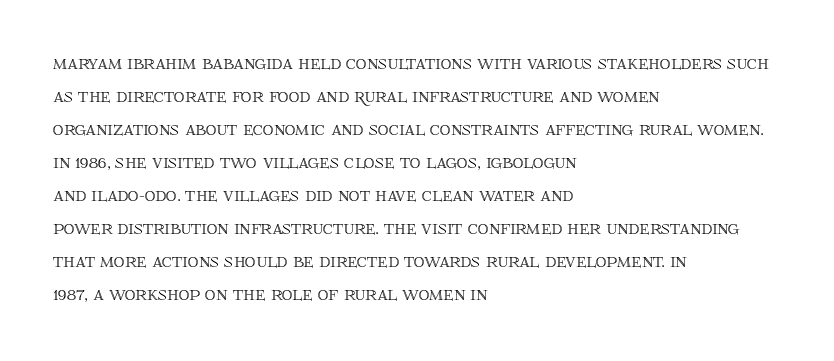
Q: Is the text italic (slanted)? A: No, it is upright.
Q: Is the text underlined? A: No.
Q: How is the paragraph aligned? A: Left-aligned.
Q: Is the spacing between letters normal or unusually wide? A: Normal.
Q: Is the spacing between lines tight, normal or loose? A: Normal.
